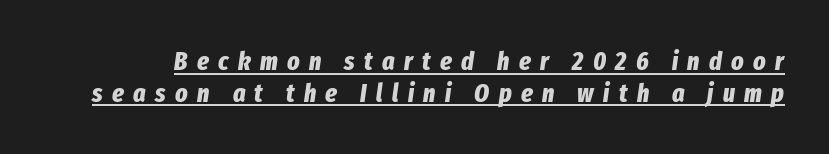
{"italic": "yes", "lean": "right", "slant_degrees": 8, "bold": "yes", "underline": "yes", "line_spacing_ratio": 1.22, "letter_spacing": "wide", "letter_spacing_em": 0.36, "glyph_px": 26}
